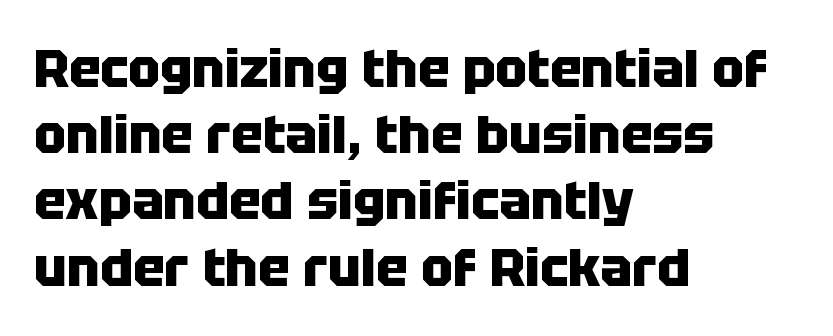
{"serif": "no", "italic": "no", "bold": "yes", "weight": "heavy", "width": "normal", "stroke_contrast": "low", "x_height": "large", "monospaced": "no", "underline": "no", "align": "left", "line_spacing": "normal", "line_spacing_ratio": 1.25, "letter_spacing": "normal", "letter_spacing_em": 0.0, "glyph_px": 53}
